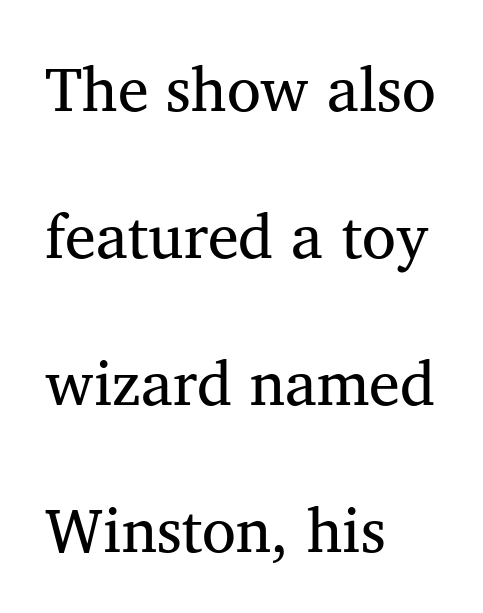
Q: Is the text bold? A: No.
Q: Is the text italic (slanted)? A: No, it is upright.
Q: Is the typeface a serif or a sans-serif typeface? A: Serif.
Q: Is the text underlined? A: No.
Q: How is the paragraph aligned? A: Left-aligned.
Q: Is the spacing between letters normal or unusually wide? A: Normal.
Q: Is the spacing between lines tight, normal or loose? A: Loose.
Q: Width (condensed, normal, or wide)? A: Normal.
Q: Stroke contrast? A: Medium.
Q: x-height? A: Medium.
Q: Monospaced? A: No.
